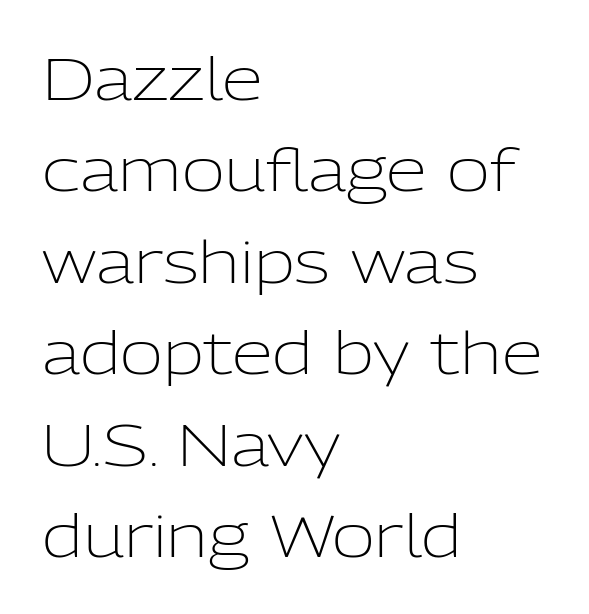
Descenders are the only things crossing below the line. No italicization has been applied; the sample stays upright. This sample has the flowing, uneven cadence of proportional lettering. Leading: standard. This is sans-serif lettering, the kind often seen on screens and signage.
